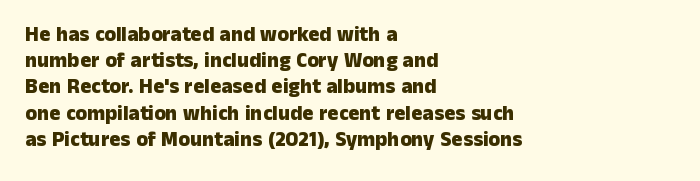
Does the weight exceed regular? Yes, all the way to bold. A typesetter would mark this as roman, not italic. The glyphs are unaccompanied by any horizontal stroke below them. Interline gaps are of average width in this sample. The horizontal fit of the characters is conventional and even.
